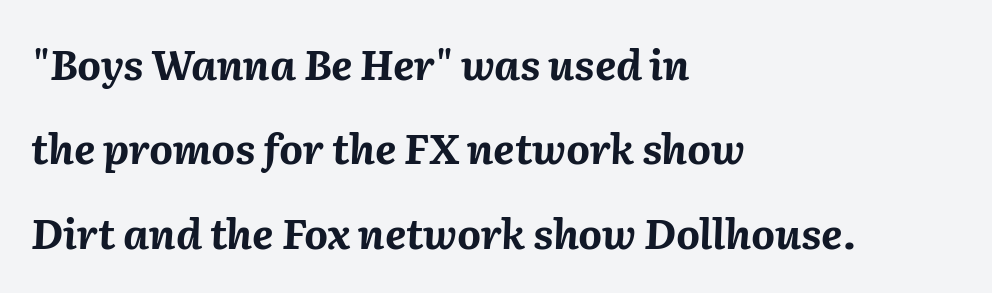
This rendering leaves character spacing at its baseline value. Varying glyph widths throughout — classic text-font behaviour. Visually the block forms a straight wall on the left and a jagged coastline on the right. Slant detected: the letters are inclined.
